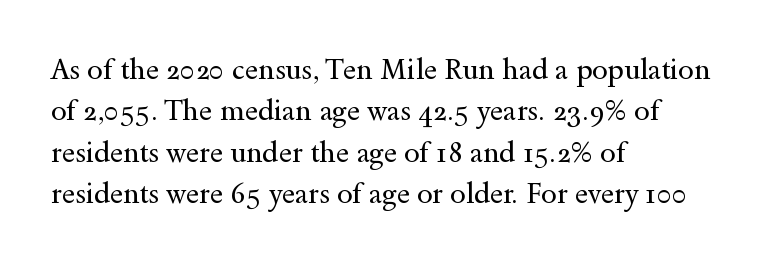
{"serif": "yes", "italic": "no", "bold": "no", "weight": "regular", "width": "wide", "x_height": "small", "monospaced": "no", "underline": "no", "align": "left", "line_spacing": "normal", "line_spacing_ratio": 1.48, "letter_spacing": "normal", "letter_spacing_em": 0.0, "glyph_px": 28}
